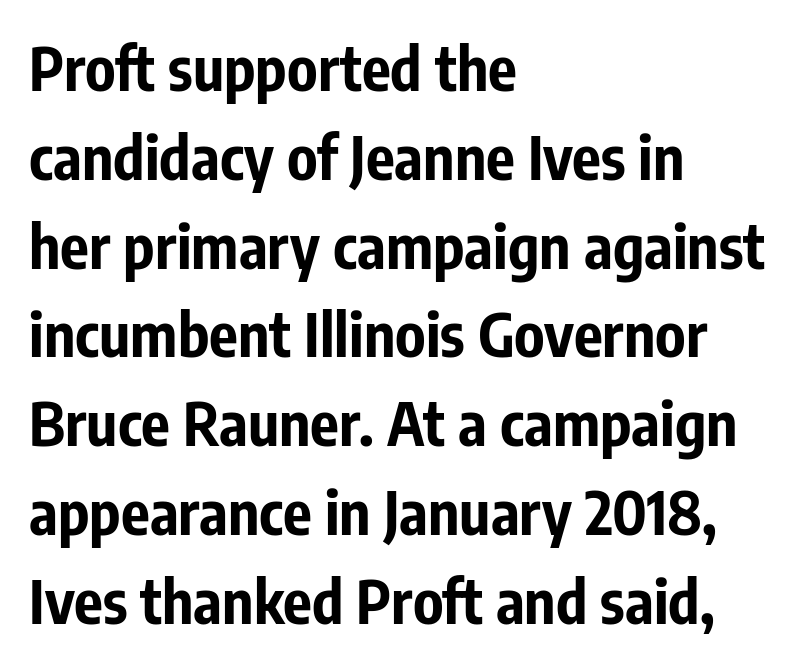
The image shows 60 px bold, condensed sans-serif type, upright; set left-aligned, normal line spacing (1.48x), normal letter spacing, not underlined; low stroke contrast and a medium x-height.
